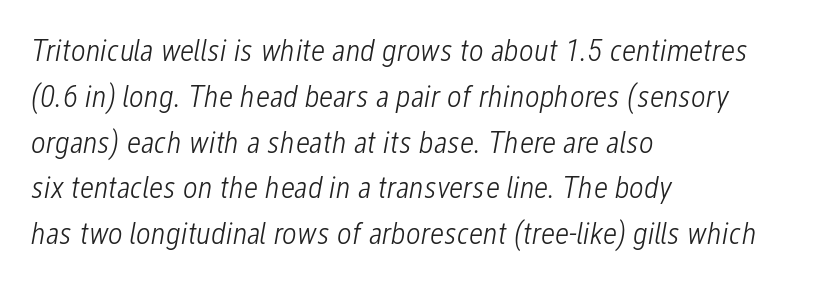
{"italic": "yes", "lean": "right", "slant_degrees": 12, "bold": "no", "weight": "light", "width": "condensed", "stroke_contrast": "low", "x_height": "medium", "monospaced": "no", "underline": "no", "align": "left", "line_spacing": "normal", "line_spacing_ratio": 1.43, "letter_spacing": "normal", "letter_spacing_em": 0.0, "glyph_px": 32}
